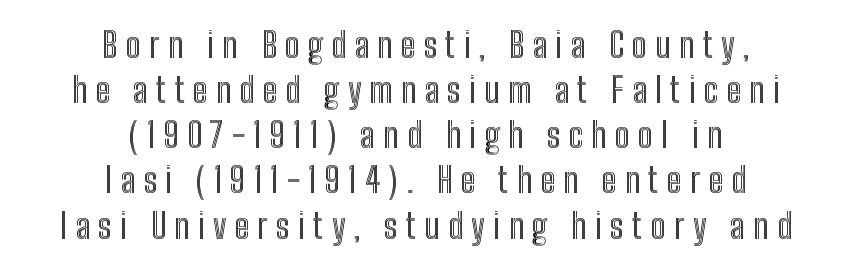
The image shows 35 px condensed type, upright; set centered, normal line spacing (1.29x), unusually wide letter spacing (+0.23 em), not underlined; a medium x-height.
